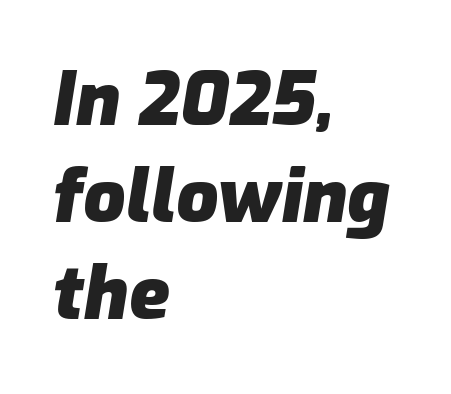
Baseline-to-baseline distance is the conventional proportion of letter height. The font's italic variant was chosen for this text. Where is the straight margin? On the left. The gap between lines stays unmarked.
